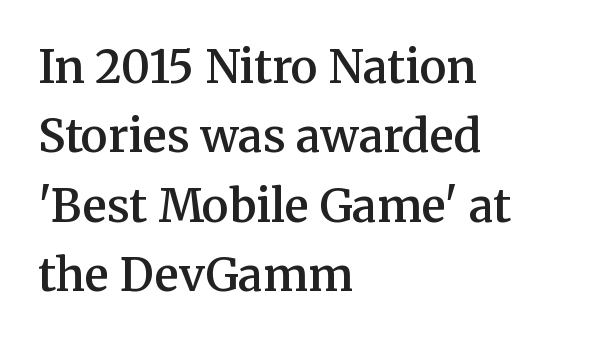
Typographically, this falls in the serif category. Whoever set this chose a conventional vertical rhythm. Rule under the text: the space is simply empty. Character widths vary here, with narrow letters taking less room than wide ones. These lines carry some extra weight — a demibold, not a full bold. The gaps between neighbouring characters are ordinary and unremarkable.
